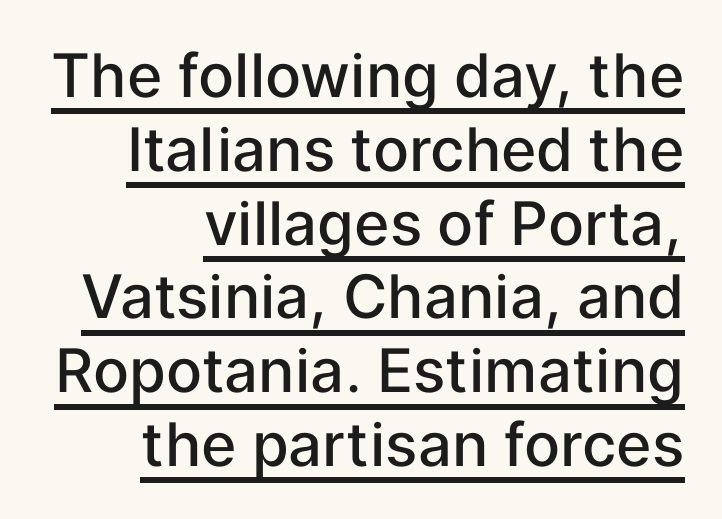
{"serif": "no", "italic": "no", "bold": "semi", "weight": "semibold", "width": "normal", "stroke_contrast": "low", "x_height": "medium", "monospaced": "no", "underline": "yes", "align": "right", "line_spacing_ratio": 1.23, "letter_spacing": "normal", "letter_spacing_em": 0.0, "glyph_px": 60}
